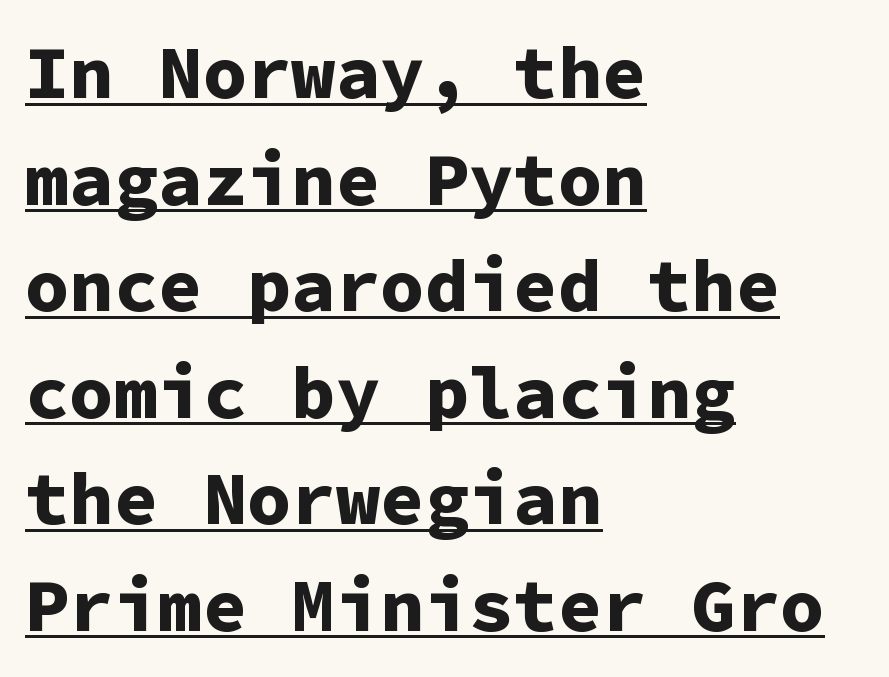
The image shows 74 px bold sans-serif type, upright, monospaced; set left-aligned, normal line spacing (1.44x), normal letter spacing, underlined; low stroke contrast and a medium x-height.
